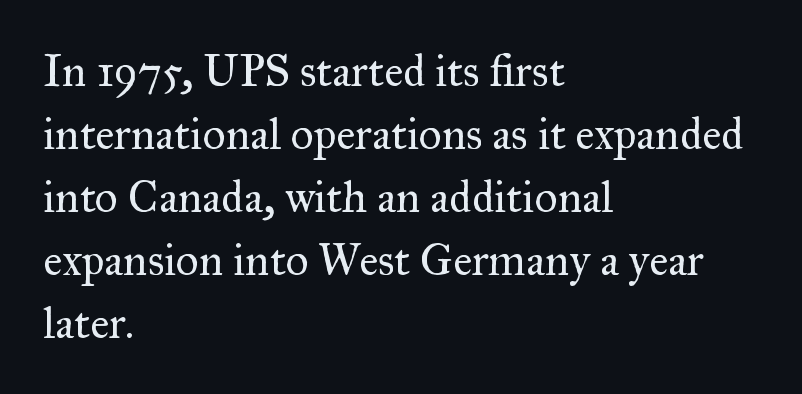
The image shows 45 px regular-weight serif type, upright; set left-aligned, normal line spacing (1.4x), normal letter spacing, not underlined; medium stroke contrast and a small x-height.
